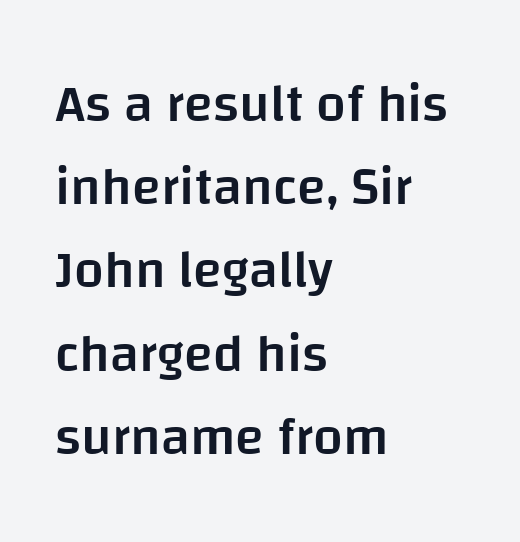
Q: Is the text bold? A: Semi-bold.
Q: Is the text italic (slanted)? A: No, it is upright.
Q: Is the typeface a serif or a sans-serif typeface? A: Sans-serif.
Q: Is the text underlined? A: No.
Q: How is the paragraph aligned? A: Left-aligned.
Q: Is the spacing between letters normal or unusually wide? A: Normal.
Q: Is the spacing between lines tight, normal or loose? A: Normal.
Q: Width (condensed, normal, or wide)? A: Normal.
Q: Stroke contrast? A: Low.
Q: x-height? A: Large.
Q: Monospaced? A: No.
